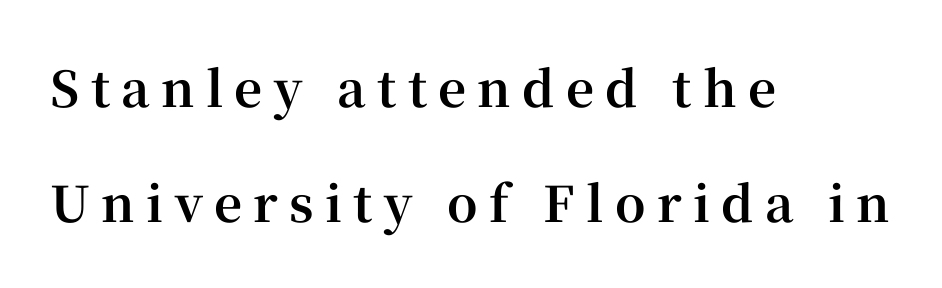
The image shows 49 px bold serif type, upright; set left-aligned, loose line spacing (2.35x), unusually wide letter spacing (+0.23 em), not underlined; high stroke contrast and a medium x-height.
